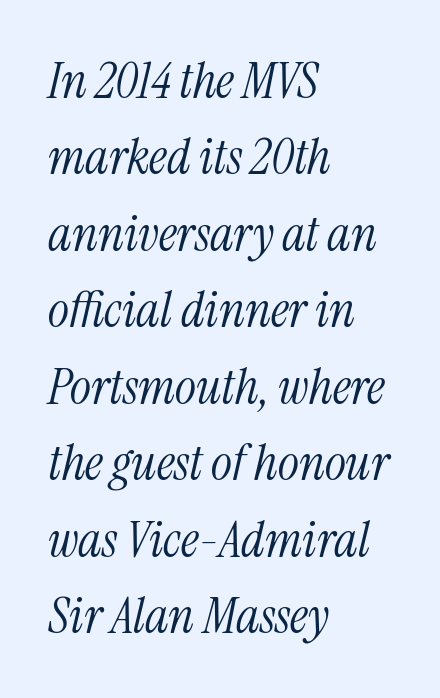
{"serif": "yes", "italic": "yes", "lean": "right", "slant_degrees": 13, "bold": "no", "weight": "light", "width": "condensed", "stroke_contrast": "medium", "x_height": "medium", "monospaced": "no", "underline": "no", "align": "left", "line_spacing": "normal", "line_spacing_ratio": 1.53, "letter_spacing": "normal", "letter_spacing_em": 0.0, "glyph_px": 50}
